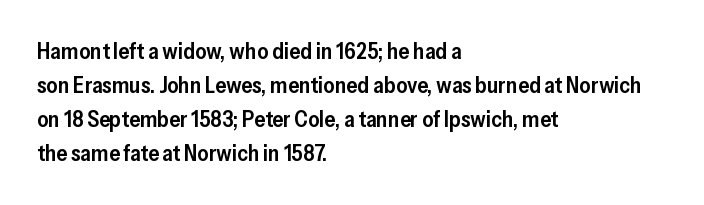
{"italic": "no", "bold": "semi", "underline": "no", "align": "left", "line_spacing": "normal", "line_spacing_ratio": 1.55, "letter_spacing": "normal", "letter_spacing_em": 0.0, "glyph_px": 22}
